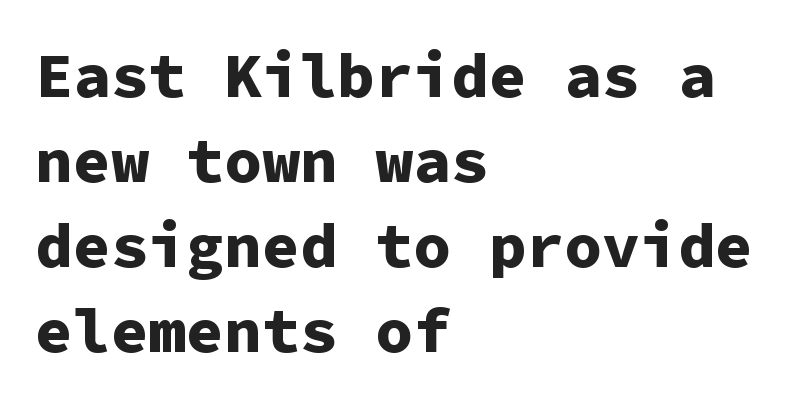
{"serif": "no", "italic": "no", "bold": "yes", "weight": "bold", "width": "normal", "stroke_contrast": "low", "x_height": "medium", "monospaced": "yes", "underline": "no", "align": "left", "line_spacing": "normal", "line_spacing_ratio": 1.35, "letter_spacing": "normal", "letter_spacing_em": 0.0, "glyph_px": 63}
